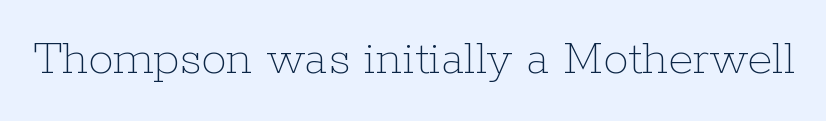
{"italic": "no", "bold": "no", "weight": "thin", "width": "normal", "stroke_contrast": "low", "x_height": "medium", "monospaced": "no", "underline": "no", "letter_spacing": "normal", "letter_spacing_em": 0.0, "glyph_px": 51}
